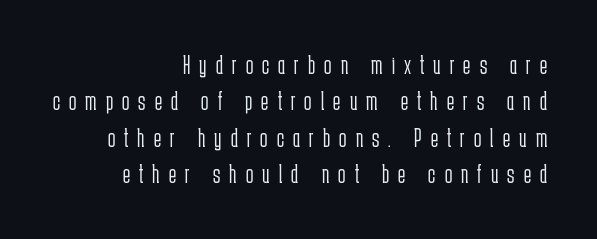
The image shows 27 px text type, upright; set right-aligned, normal line spacing (1.35x), unusually wide letter spacing (+0.34 em), not underlined.
